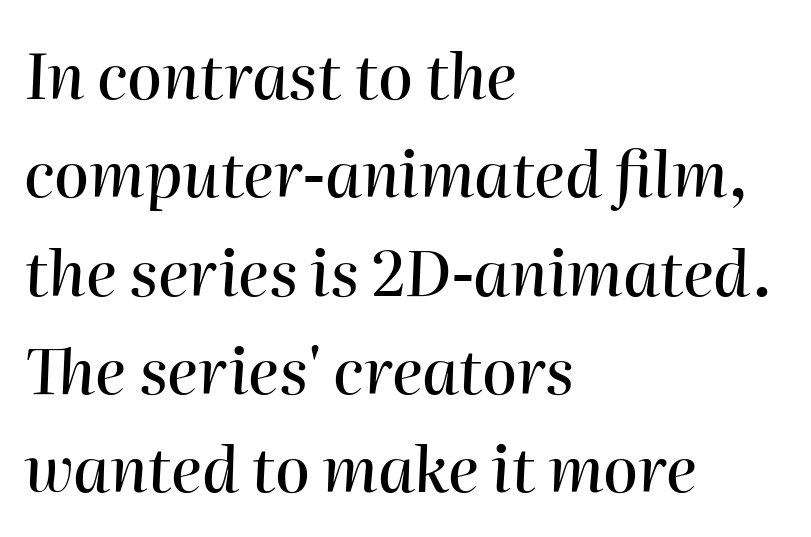
The image shows 63 px text type, italic (leaning right); set left-aligned, normal line spacing (1.56x), normal letter spacing, not underlined; high stroke contrast and a medium x-height.
